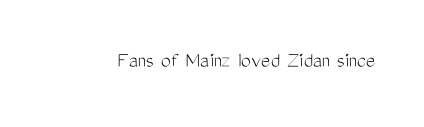
Q: Is the text bold? A: No.
Q: Is the text italic (slanted)? A: No, it is upright.
Q: Is the text underlined? A: No.
Q: Is the spacing between letters normal or unusually wide? A: Normal.
